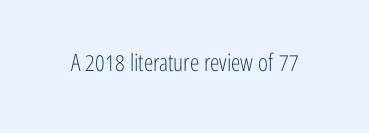
Only glyphs here, with clear space below each row. Notice how the stems are strictly vertical — no italics here. Between one letter and the next there's only the usual sliver of space. Is this a heavy cut? Hardly; it is regular or lighter.
